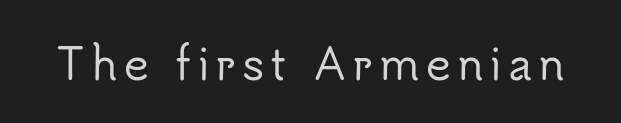
The passage shown is typeset with a sans-serif family. The glyphs are unaccompanied by any horizontal stroke below them. A typesetter would call this proportional, since set widths differ per character. Tall strokes in this sample are plumb rather than angled.
